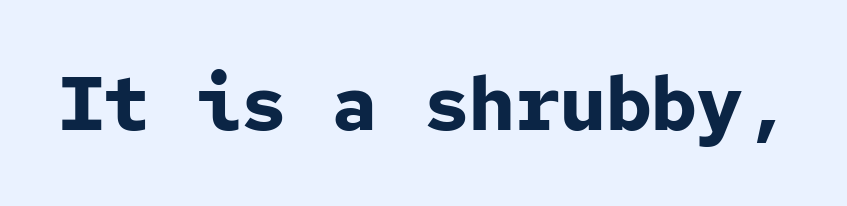
Q: Is the text bold? A: Yes.
Q: Is the text italic (slanted)? A: No, it is upright.
Q: Is the typeface a serif or a sans-serif typeface? A: Sans-serif.
Q: Is the text underlined? A: No.
Q: Is the spacing between letters normal or unusually wide? A: Normal.
Q: Width (condensed, normal, or wide)? A: Normal.
Q: Stroke contrast? A: Low.
Q: x-height? A: Medium.
Q: Monospaced? A: Yes.
